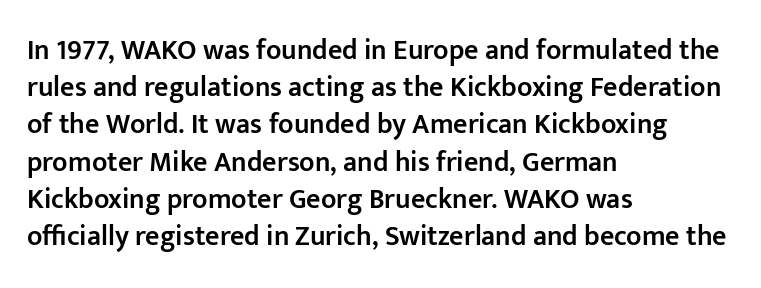
The image shows 28 px semibold sans-serif type, upright; set left-aligned, normal line spacing (1.33x), normal letter spacing, not underlined; low stroke contrast and a medium x-height.
